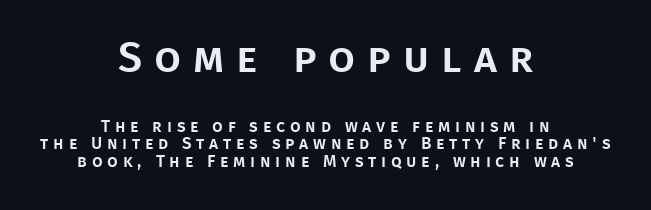
{"serif": "no", "italic": "no", "width": "normal", "stroke_contrast": "low", "x_height": "large", "monospaced": "no", "underline": "no", "align": "center", "line_spacing": "tight", "line_spacing_ratio": 1.05, "letter_spacing": "wide", "letter_spacing_em": 0.28, "larger_block": "first", "size_ratio": 2.53, "glyph_px": 43}
